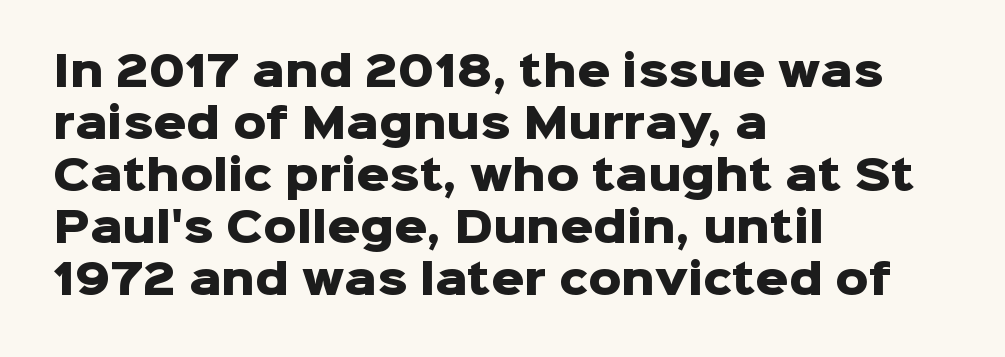
The strokes are fattened all the way to bold. You can tell it's not italic because the verticals are truly vertical. Spacing verdict: proportional, widths tailored to each character. This sample uses plain, unmodified letter spacing. Rule under the text: the space is simply empty. Vertically, the passage feels balanced, rows spaced as you'd expect.
